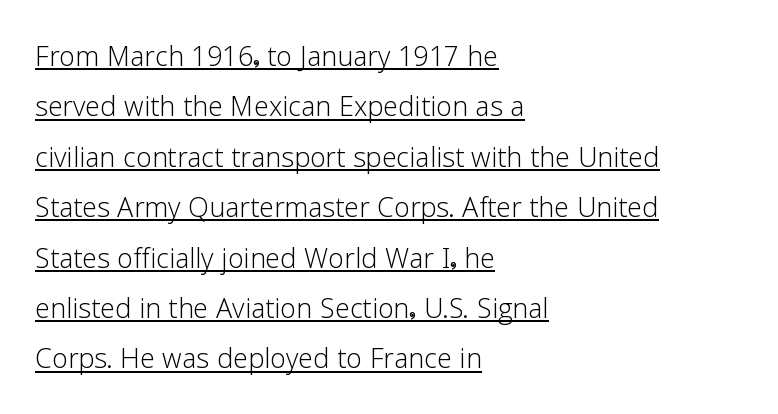
Q: Is the text bold? A: No.
Q: Is the text italic (slanted)? A: No, it is upright.
Q: Is the typeface a serif or a sans-serif typeface? A: Sans-serif.
Q: Is the text underlined? A: Yes.
Q: How is the paragraph aligned? A: Left-aligned.
Q: Is the spacing between letters normal or unusually wide? A: Normal.
Q: Is the spacing between lines tight, normal or loose? A: Normal.
Q: Width (condensed, normal, or wide)? A: Normal.
Q: Stroke contrast? A: Low.
Q: x-height? A: Medium.
Q: Monospaced? A: No.
